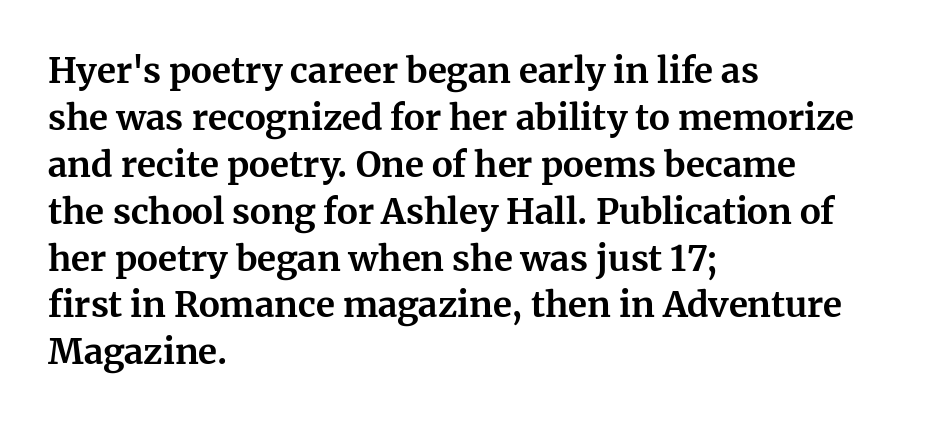
The image shows 35 px bold serif type, upright; set left-aligned, normal line spacing (1.34x), normal letter spacing, not underlined; medium stroke contrast and a medium x-height.
